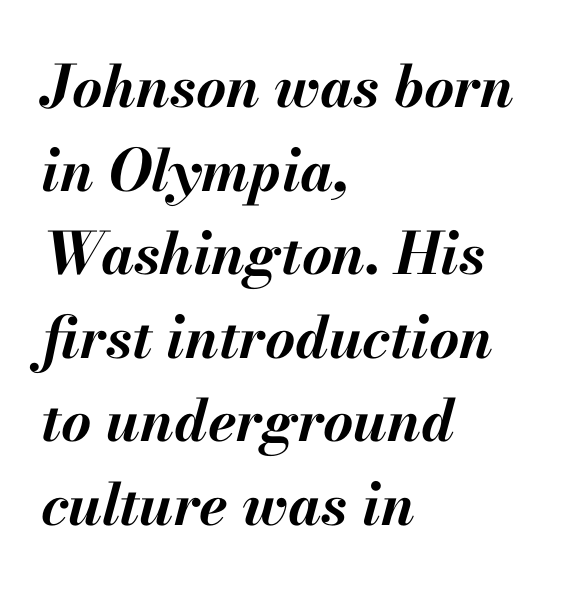
Q: Is the text bold? A: Yes.
Q: Is the text italic (slanted)? A: Yes, it leans right by about 13 degrees.
Q: Is the text underlined? A: No.
Q: How is the paragraph aligned? A: Left-aligned.
Q: Is the spacing between letters normal or unusually wide? A: Normal.
Q: Is the spacing between lines tight, normal or loose? A: Normal.
Q: Width (condensed, normal, or wide)? A: Normal.
Q: Stroke contrast? A: Medium.
Q: x-height? A: Small.
Q: Monospaced? A: No.
